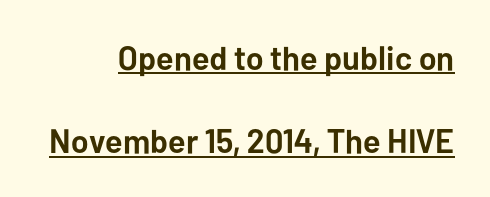
{"serif": "no", "italic": "no", "bold": "yes", "weight": "semibold", "width": "normal", "stroke_contrast": "low", "x_height": "medium", "monospaced": "no", "underline": "yes", "align": "right", "line_spacing": "loose", "line_spacing_ratio": 2.45, "letter_spacing": "normal", "letter_spacing_em": 0.0, "glyph_px": 34}
